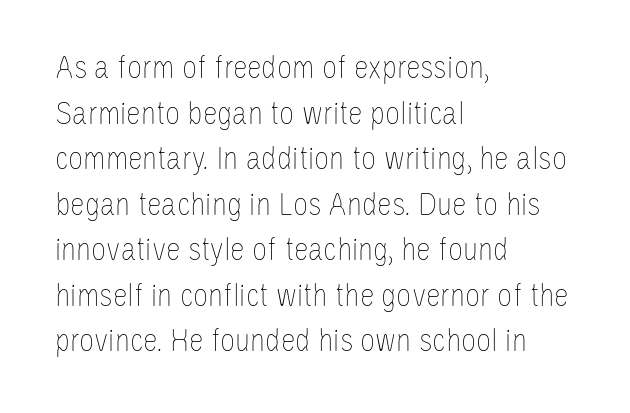
{"italic": "no", "bold": "no", "weight": "thin", "width": "condensed", "stroke_contrast": "low", "x_height": "large", "monospaced": "no", "underline": "no", "align": "left", "line_spacing": "normal", "line_spacing_ratio": 1.38, "letter_spacing": "normal", "letter_spacing_em": 0.0, "glyph_px": 33}
